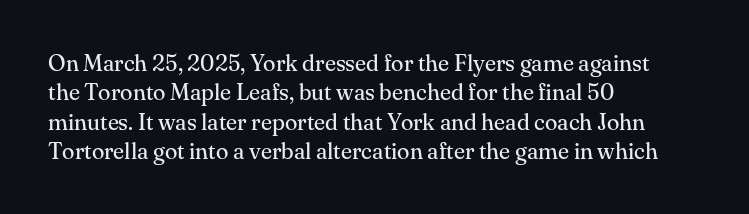
{"italic": "no", "bold": "no", "underline": "no", "align": "left", "line_spacing": "normal", "line_spacing_ratio": 1.28, "letter_spacing": "normal", "letter_spacing_em": 0.0, "glyph_px": 23}
